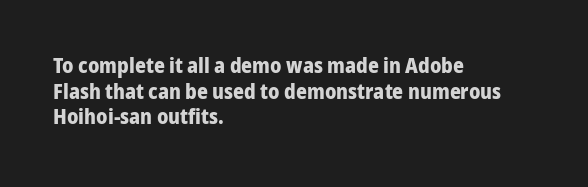
{"italic": "no", "bold": "yes", "underline": "no", "align": "left", "line_spacing_ratio": 1.22, "letter_spacing": "normal", "letter_spacing_em": 0.0, "glyph_px": 21}
